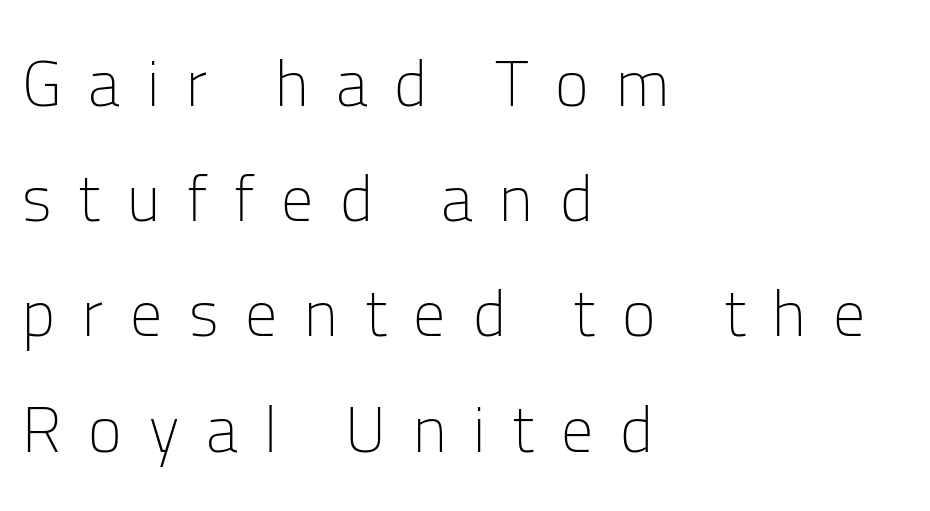
Q: Is the text bold? A: No.
Q: Is the text italic (slanted)? A: No, it is upright.
Q: Is the typeface a serif or a sans-serif typeface? A: Sans-serif.
Q: Is the text underlined? A: No.
Q: How is the paragraph aligned? A: Left-aligned.
Q: Is the spacing between letters normal or unusually wide? A: Unusually wide.
Q: Width (condensed, normal, or wide)? A: Normal.
Q: Stroke contrast? A: Low.
Q: x-height? A: Medium.
Q: Monospaced? A: No.
